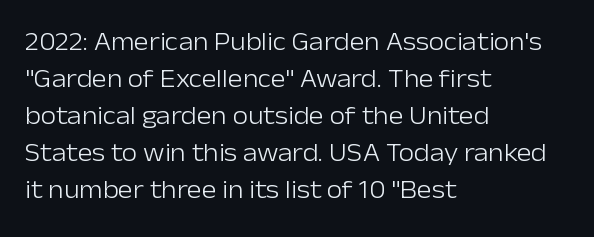
A typesetter would call this leading conventional body-copy spacing. Descender tails drop into unmarked territory. Visually the block forms a straight wall on the left and a jagged coastline on the right. Do the letters lean? They stand straight.
